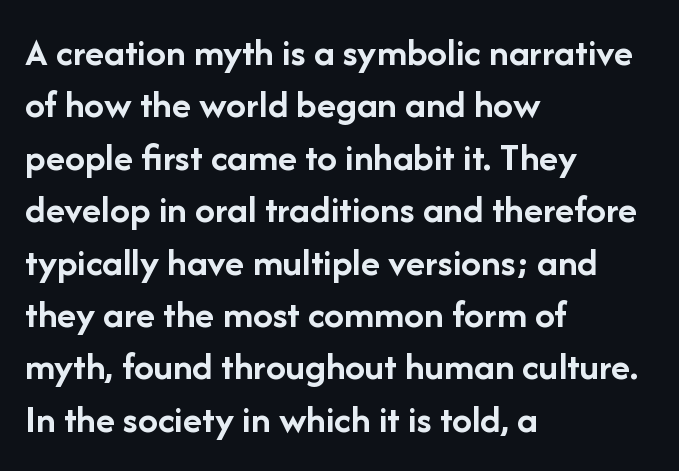
Q: Is the text bold? A: Yes.
Q: Is the text italic (slanted)? A: No, it is upright.
Q: Is the typeface a serif or a sans-serif typeface? A: Sans-serif.
Q: Is the text underlined? A: No.
Q: How is the paragraph aligned? A: Left-aligned.
Q: Is the spacing between letters normal or unusually wide? A: Normal.
Q: Is the spacing between lines tight, normal or loose? A: Normal.
Q: Width (condensed, normal, or wide)? A: Normal.
Q: Stroke contrast? A: Low.
Q: x-height? A: Medium.
Q: Monospaced? A: No.
